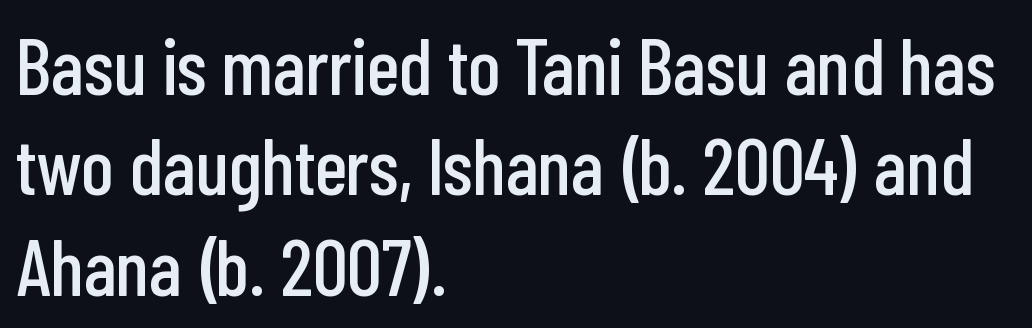
Q: Is the text italic (slanted)? A: No, it is upright.
Q: Is the typeface a serif or a sans-serif typeface? A: Sans-serif.
Q: Is the text underlined? A: No.
Q: How is the paragraph aligned? A: Left-aligned.
Q: Is the spacing between letters normal or unusually wide? A: Normal.
Q: Is the spacing between lines tight, normal or loose? A: Normal.
Q: Width (condensed, normal, or wide)? A: Condensed.
Q: Stroke contrast? A: Low.
Q: x-height? A: Medium.
Q: Monospaced? A: No.
